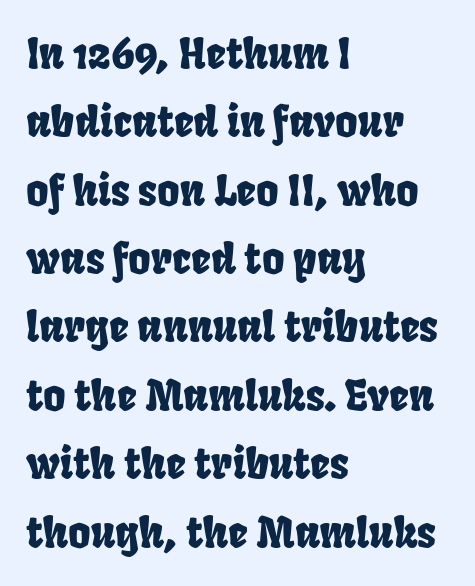
The image shows 43 px condensed sans-serif type; set left-aligned, normal line spacing (1.59x), normal letter spacing, not underlined; low stroke contrast and a large x-height.
